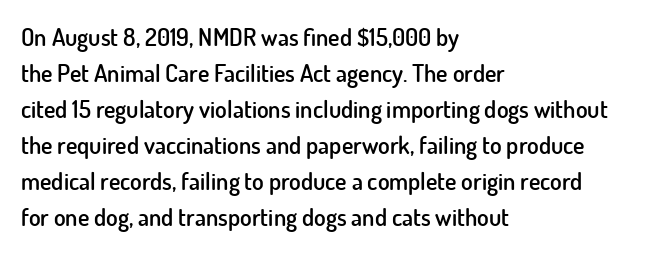
Q: Is the text bold? A: Semi-bold.
Q: Is the text italic (slanted)? A: No, it is upright.
Q: Is the text underlined? A: No.
Q: How is the paragraph aligned? A: Left-aligned.
Q: Is the spacing between letters normal or unusually wide? A: Normal.
Q: Is the spacing between lines tight, normal or loose? A: Normal.
